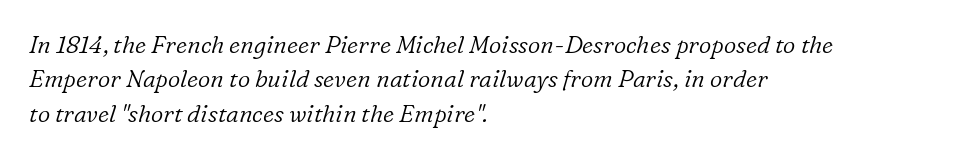
Is the letter spacing exaggerated? No — it looks like the ordinary default. It's the slanting kind of type. The compositor pushed each line to the left boundary. Normally led — the rows are evenly, conventionally spaced.
